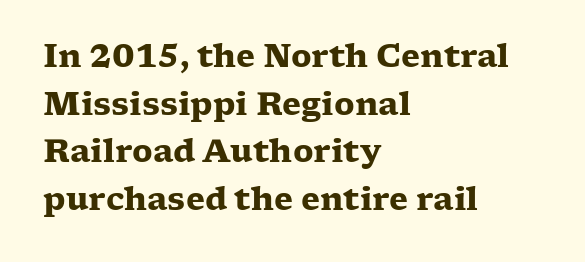
The image shows 31 px heavy, wide serif type, upright; set left-aligned, normal line spacing (1.54x), normal letter spacing, not underlined; low stroke contrast and a medium x-height.
